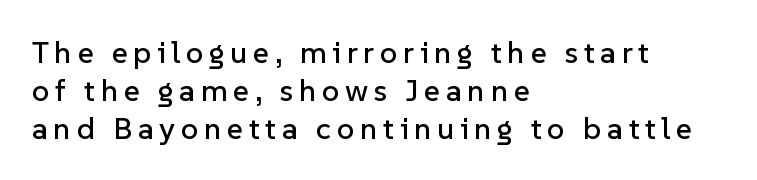
{"serif": "no", "italic": "no", "width": "normal", "stroke_contrast": "low", "x_height": "medium", "monospaced": "no", "underline": "no", "align": "left", "line_spacing_ratio": 1.22, "glyph_px": 31}
